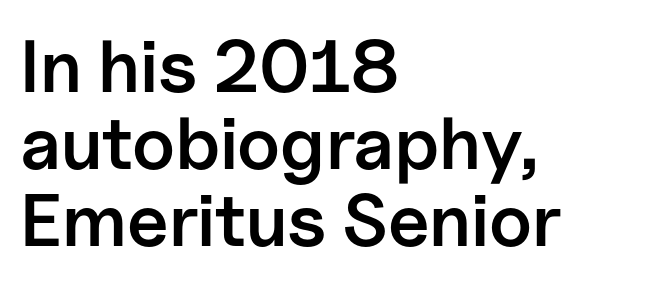
{"serif": "no", "italic": "no", "bold": "semi", "weight": "semibold", "width": "normal", "stroke_contrast": "low", "x_height": "medium", "monospaced": "no", "underline": "no", "align": "left", "line_spacing": "tight", "line_spacing_ratio": 1.04, "letter_spacing": "normal", "letter_spacing_em": 0.0, "glyph_px": 74}
